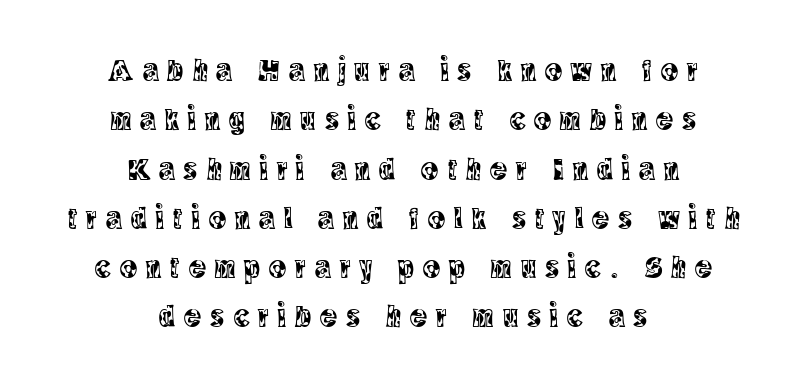
Q: Is the text italic (slanted)? A: No, it is upright.
Q: Is the typeface a serif or a sans-serif typeface? A: Serif.
Q: Is the text underlined? A: No.
Q: How is the paragraph aligned? A: Centered.
Q: Is the spacing between letters normal or unusually wide? A: Unusually wide.
Q: Is the spacing between lines tight, normal or loose? A: Normal.
Q: Width (condensed, normal, or wide)? A: Condensed.
Q: x-height? A: Large.
Q: Monospaced? A: No.
